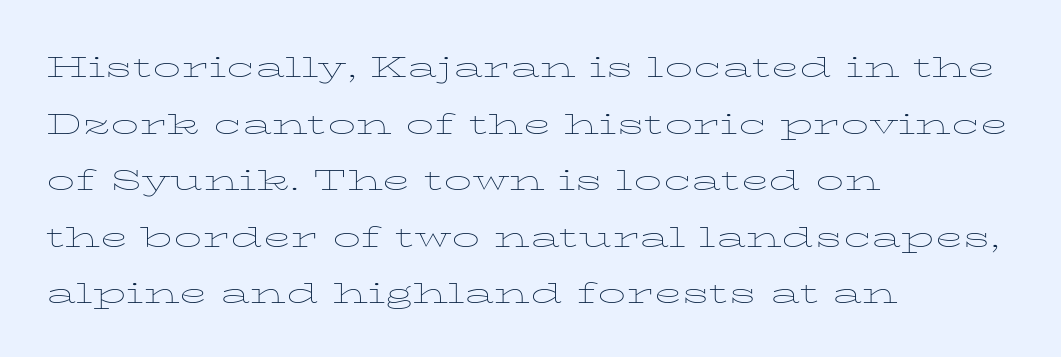
Q: Is the text bold? A: No.
Q: Is the text italic (slanted)? A: No, it is upright.
Q: Is the text underlined? A: No.
Q: How is the paragraph aligned? A: Left-aligned.
Q: Is the spacing between letters normal or unusually wide? A: Normal.
Q: Is the spacing between lines tight, normal or loose? A: Normal.
Q: Width (condensed, normal, or wide)? A: Wide.
Q: Stroke contrast? A: Low.
Q: x-height? A: Medium.
Q: Monospaced? A: No.
